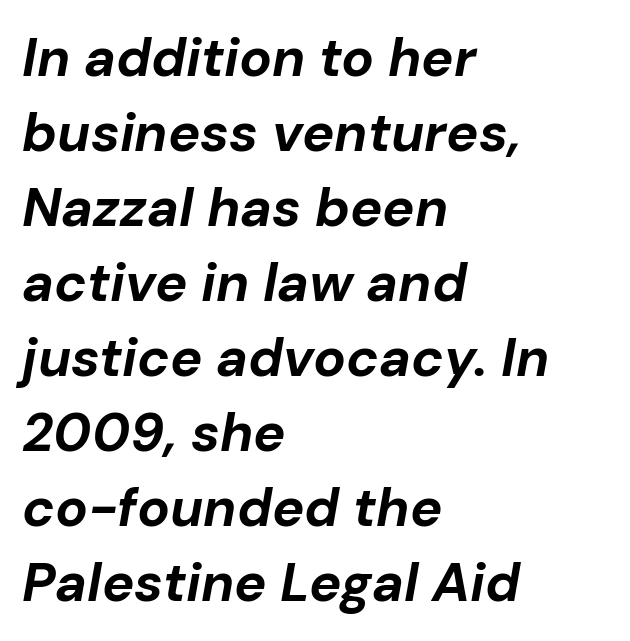
The image shows 54 px bold type, italic (leaning right); set left-aligned, normal line spacing (1.39x), normal letter spacing, not underlined; low stroke contrast and a medium x-height.
